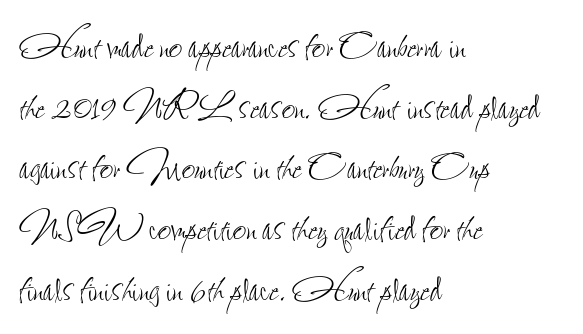
The image shows 47 px thin, condensed type; set left-aligned, normal line spacing (1.29x), normal letter spacing, not underlined; low stroke contrast and a small x-height.
